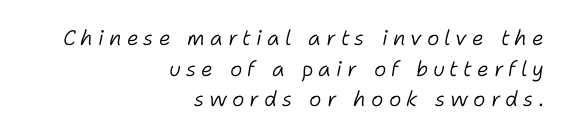
Q: Is the text bold? A: No.
Q: Is the text italic (slanted)? A: Yes, it leans right by about 11 degrees.
Q: Is the text underlined? A: No.
Q: How is the paragraph aligned? A: Right-aligned.
Q: Is the spacing between letters normal or unusually wide? A: Unusually wide.
Q: Is the spacing between lines tight, normal or loose? A: Normal.
